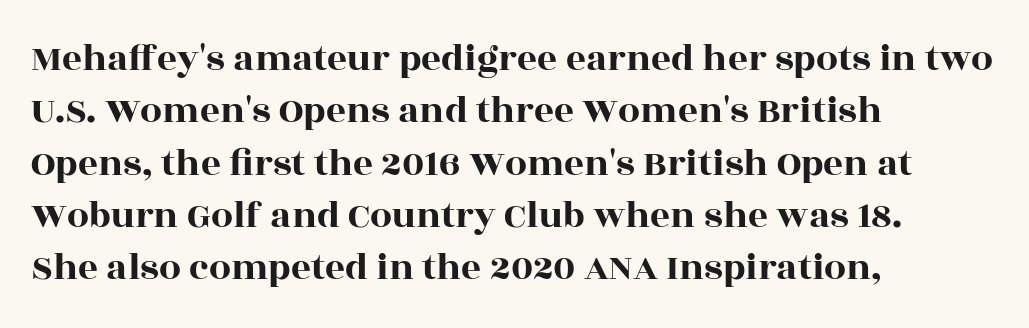
{"serif": "yes", "italic": "no", "width": "wide", "x_height": "large", "monospaced": "no", "underline": "no", "align": "left", "line_spacing": "normal", "line_spacing_ratio": 1.34, "letter_spacing": "normal", "letter_spacing_em": 0.0, "glyph_px": 39}
